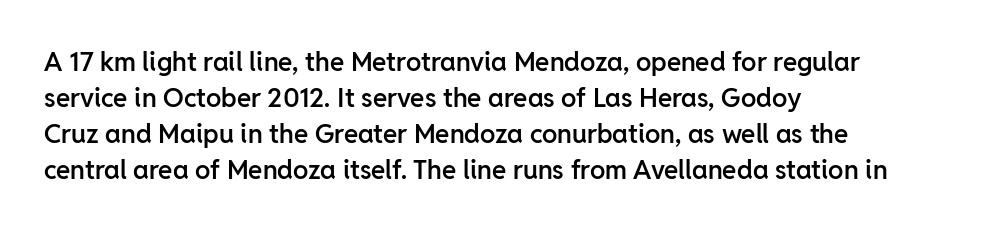
Q: Is the text bold? A: Semi-bold.
Q: Is the text italic (slanted)? A: No, it is upright.
Q: Is the text underlined? A: No.
Q: How is the paragraph aligned? A: Left-aligned.
Q: Is the spacing between letters normal or unusually wide? A: Normal.
Q: Is the spacing between lines tight, normal or loose? A: Normal.
